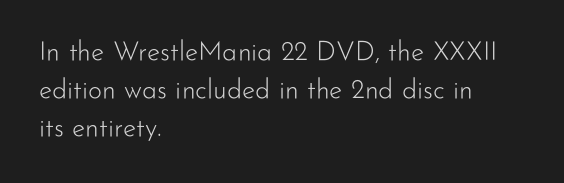
The image shows 27 px text type, upright; set left-aligned, normal line spacing (1.41x), normal letter spacing, not underlined.
